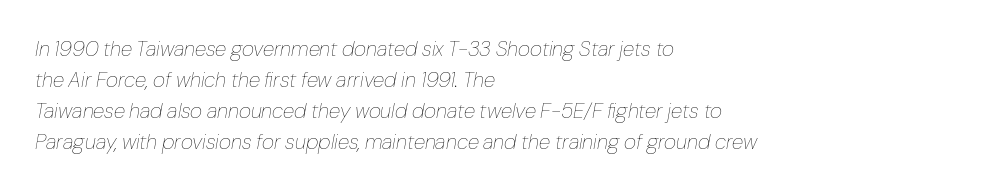
Quick note: italic. The passage shown has conventional tracking throughout. These lines sit exactly where default settings would place them. The face looks like a standard text weight, possibly lighter. Letters rest on an invisible, unmarked baseline.
